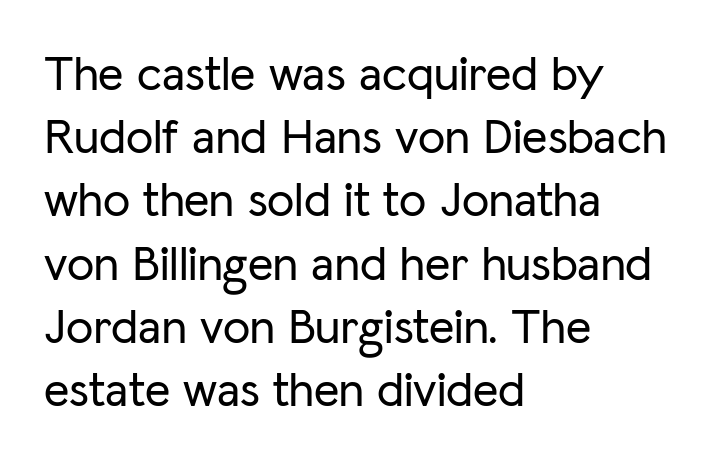
Q: Is the text italic (slanted)? A: No, it is upright.
Q: Is the typeface a serif or a sans-serif typeface? A: Sans-serif.
Q: Is the text underlined? A: No.
Q: How is the paragraph aligned? A: Left-aligned.
Q: Is the spacing between letters normal or unusually wide? A: Normal.
Q: Is the spacing between lines tight, normal or loose? A: Normal.
Q: Width (condensed, normal, or wide)? A: Normal.
Q: Stroke contrast? A: Low.
Q: x-height? A: Medium.
Q: Monospaced? A: No.
